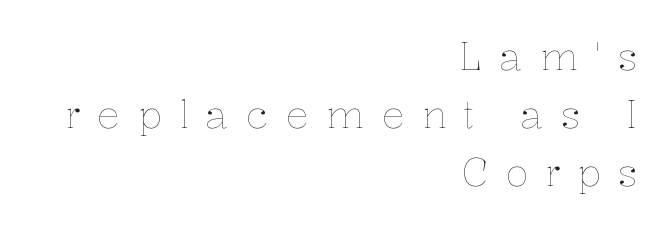
{"italic": "no", "bold": "no", "weight": "thin", "width": "normal", "stroke_contrast": "low", "x_height": "medium", "monospaced": "no", "underline": "no", "align": "right", "line_spacing": "normal", "line_spacing_ratio": 1.53, "letter_spacing": "wide", "letter_spacing_em": 0.45, "glyph_px": 38}
